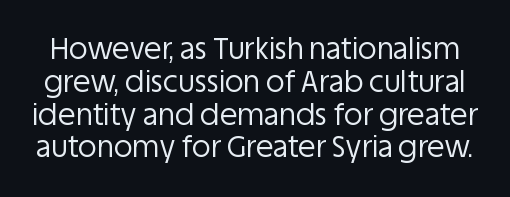
The image shows 29 px regular-weight sans-serif type, upright; set tight line spacing (1.13x), normal letter spacing, not underlined; low stroke contrast and a large x-height.
